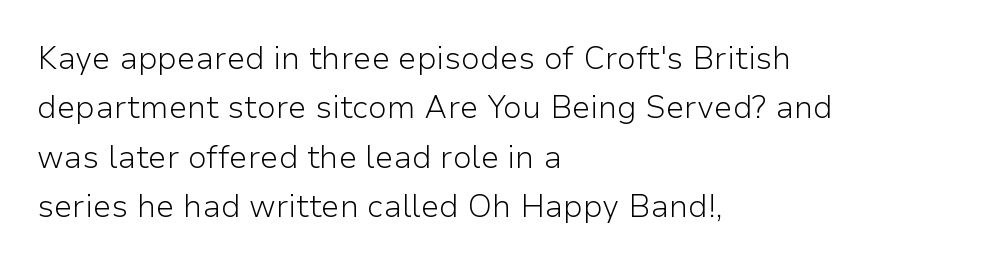
Tracking here is standard; glyphs follow each other at the usual distance. Unbolded letterforms with no extra heft. Serifs: no, the terminals of the letterforms are clean. Leading matches the norm, producing a regular column. This rendering uses left alignment, leaving the right contour irregular. Clear beneath every line of the passage.
